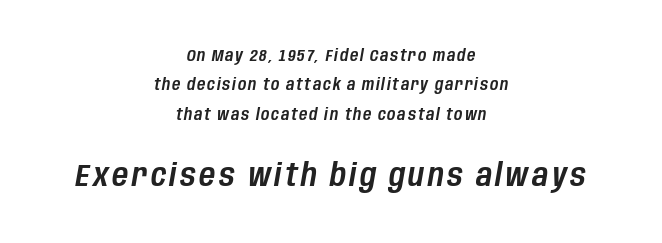
{"italic": "yes", "lean": "right", "slant_degrees": 10, "width": "condensed", "stroke_contrast": "low", "x_height": "large", "monospaced": "no", "underline": "no", "align": "center", "line_spacing_ratio": 1.84, "larger_block": "second", "size_ratio": 1.94, "glyph_px": 31}
